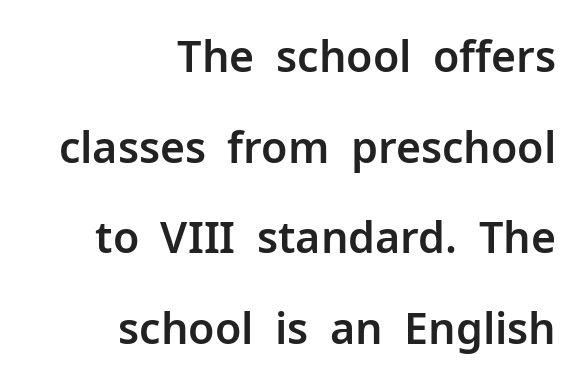
The image shows 43 px sans-serif type, upright; set right-aligned, loose line spacing (2.11x), normal letter spacing, not underlined; low stroke contrast and a medium x-height.
